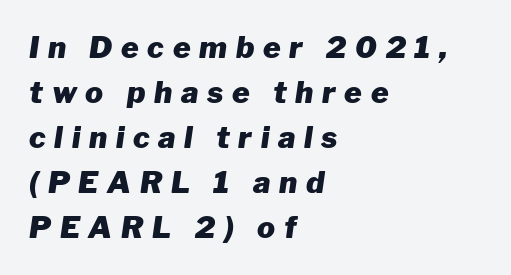
{"italic": "yes", "lean": "right", "slant_degrees": 8, "bold": "yes", "weight": "heavy", "width": "normal", "stroke_contrast": "low", "x_height": "medium", "monospaced": "no", "underline": "no", "align": "left", "line_spacing": "normal", "line_spacing_ratio": 1.5, "letter_spacing": "wide", "letter_spacing_em": 0.29, "glyph_px": 30}
